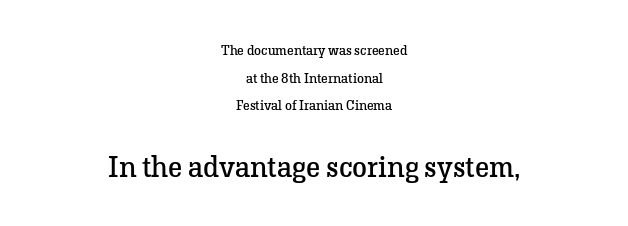
Q: Is the text bold? A: No.
Q: Is the text italic (slanted)? A: No, it is upright.
Q: Is the typeface a serif or a sans-serif typeface? A: Serif.
Q: Is the text underlined? A: No.
Q: How is the paragraph aligned? A: Centered.
Q: Is the spacing between letters normal or unusually wide? A: Normal.
Q: Is the spacing between lines tight, normal or loose? A: Loose.
Q: Which block of text is set in a larger size, the first (top) or the second (bottom)? A: The second (bottom) one.
Q: Width (condensed, normal, or wide)? A: Normal.
Q: Stroke contrast? A: Low.
Q: x-height? A: Medium.
Q: Monospaced? A: No.
